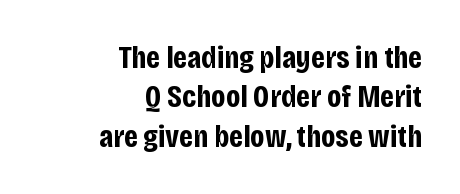
The image shows 32 px bold, condensed sans-serif type, upright; set right-aligned, line spacing 1.23x, normal letter spacing, not underlined; low stroke contrast and a large x-height.
